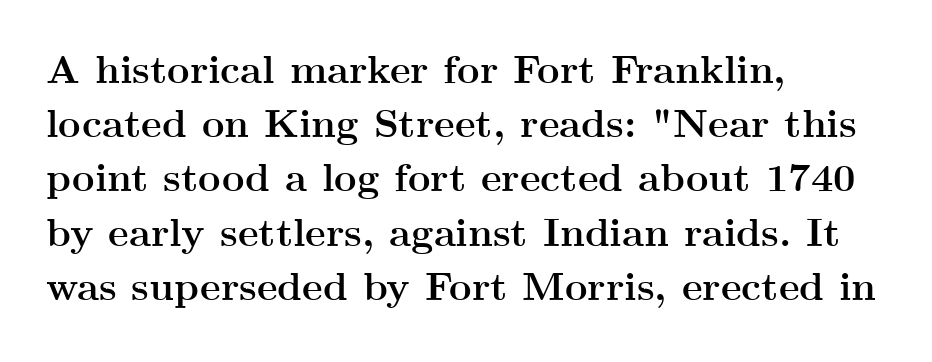
A typesetter would call this leading conventional body-copy spacing. Bare-footed words on every line. A roman cut, with each character standing at attention. Every row of glyphs begins at an identical x-position on the left. Is the letter spacing exaggerated? No — it looks like the ordinary default.
